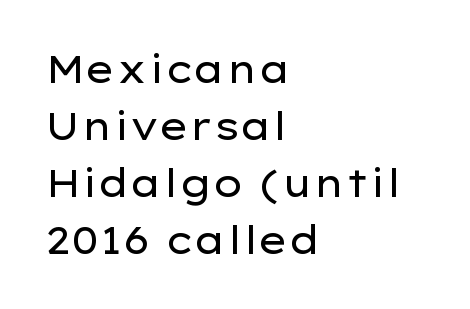
{"serif": "no", "italic": "no", "bold": "no", "weight": "regular", "width": "wide", "stroke_contrast": "low", "x_height": "medium", "monospaced": "no", "underline": "no", "align": "left", "line_spacing": "normal", "line_spacing_ratio": 1.5, "letter_spacing": "normal", "letter_spacing_em": 0.0, "glyph_px": 38}
